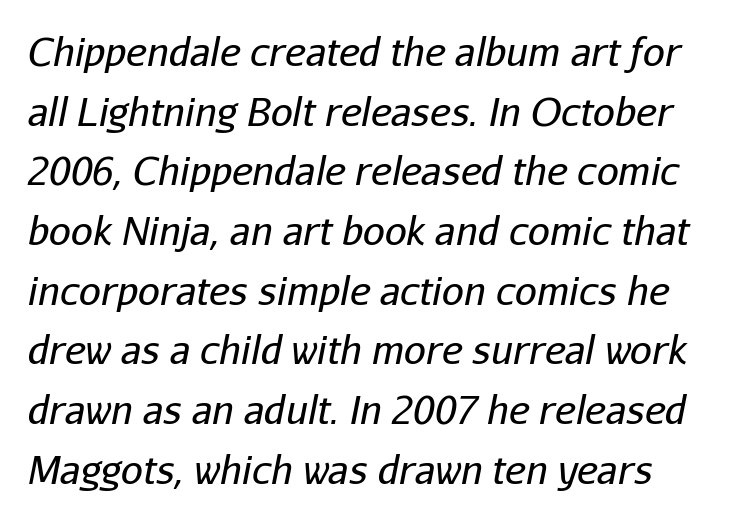
Q: Is the text bold? A: No.
Q: Is the text italic (slanted)? A: Yes, it leans right by about 11 degrees.
Q: Is the text underlined? A: No.
Q: Is the spacing between letters normal or unusually wide? A: Normal.
Q: Is the spacing between lines tight, normal or loose? A: Normal.
Q: Width (condensed, normal, or wide)? A: Normal.
Q: Stroke contrast? A: Low.
Q: x-height? A: Medium.
Q: Monospaced? A: No.
